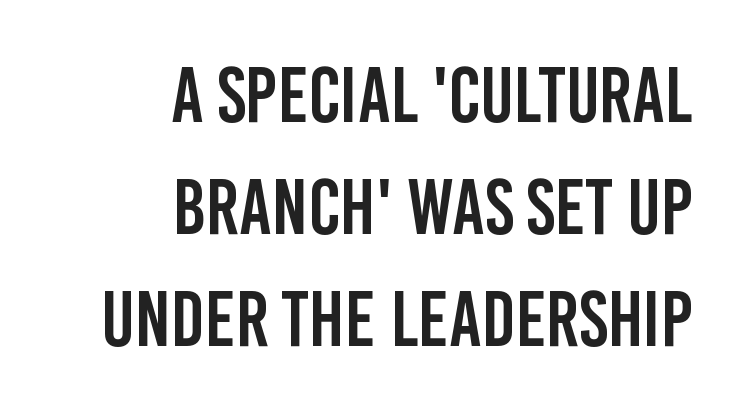
The image shows 79 px condensed sans-serif type, upright; set right-aligned, normal line spacing (1.42x), normal letter spacing, not underlined; low stroke contrast and a large x-height.
